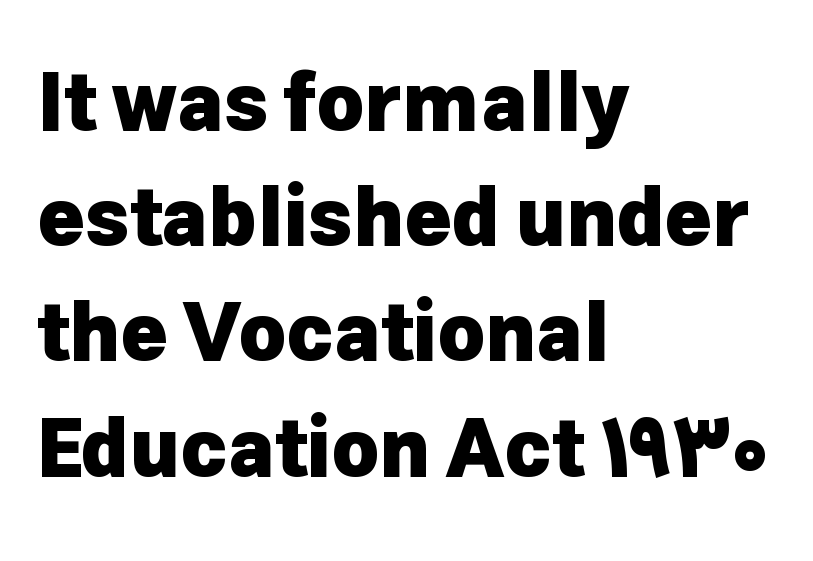
The image shows 80 px heavy sans-serif type, upright; set left-aligned, normal line spacing (1.44x), normal letter spacing, not underlined; low stroke contrast and a medium x-height.
